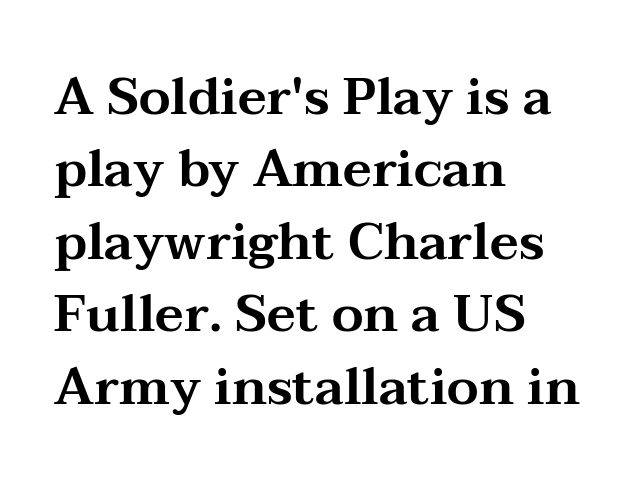
Q: Is the text italic (slanted)? A: No, it is upright.
Q: Is the typeface a serif or a sans-serif typeface? A: Serif.
Q: Is the text underlined? A: No.
Q: How is the paragraph aligned? A: Left-aligned.
Q: Is the spacing between letters normal or unusually wide? A: Normal.
Q: Is the spacing between lines tight, normal or loose? A: Normal.
Q: Width (condensed, normal, or wide)? A: Wide.
Q: Stroke contrast? A: Medium.
Q: x-height? A: Medium.
Q: Monospaced? A: No.
